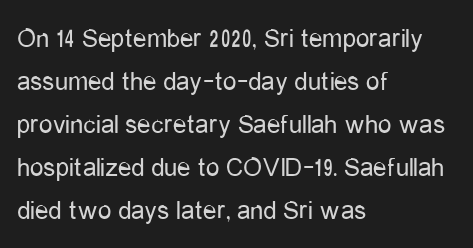
The image shows 27 px text type, upright; set left-aligned, normal line spacing (1.59x), normal letter spacing, not underlined.
